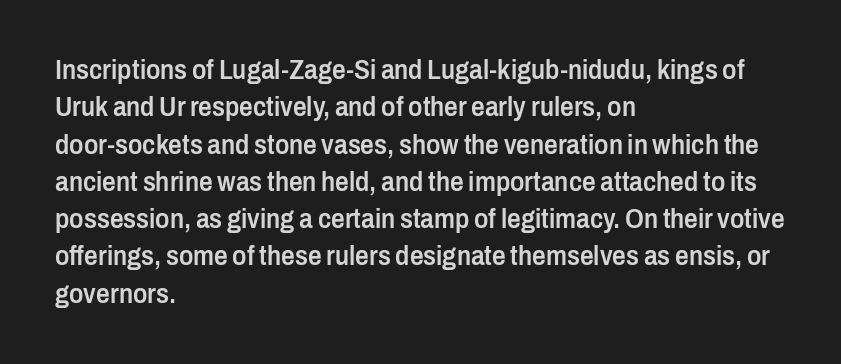
{"italic": "no", "bold": "semi", "underline": "no", "align": "left", "line_spacing": "normal", "line_spacing_ratio": 1.38, "letter_spacing": "normal", "letter_spacing_em": 0.0, "glyph_px": 27}
